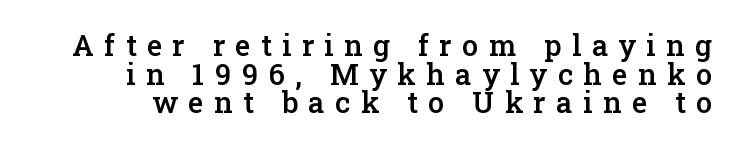
The image shows 29 px semibold serif type, upright; set tight line spacing (0.99x), unusually wide letter spacing (+0.36 em), not underlined; low stroke contrast and a medium x-height.
